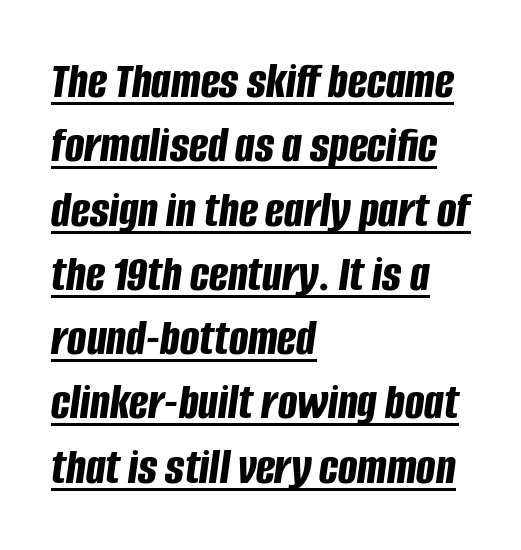
Italic? Definitely — the glyphs are oblique. Is this a fixed-width face? No — the glyphs have proportional, varying widths. The horizontal fit of the characters is conventional and even. Baseline-to-baseline distance is the conventional proportion of letter height. Alignment: flush left. A rule runs beneath these lines of type.
